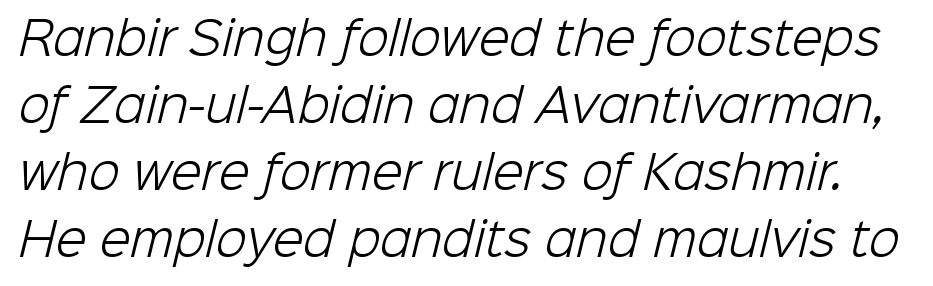
Quick note: underline off. Spacing verdict: proportional, widths tailored to each character. Whoever set this chose a conventional vertical rhythm. The rendering keeps characters at their native spacing. Typographically, this falls in the sans-serif category. These glyphs show unthickened strokes, regular width or finer.
